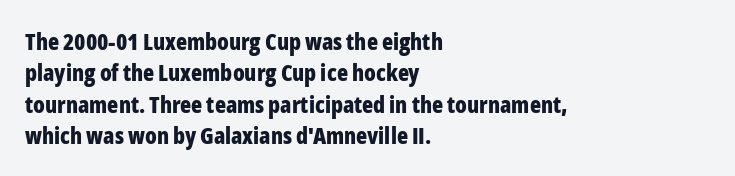
Q: Is the text bold? A: Yes.
Q: Is the text italic (slanted)? A: No, it is upright.
Q: Is the text underlined? A: No.
Q: How is the paragraph aligned? A: Left-aligned.
Q: Is the spacing between letters normal or unusually wide? A: Normal.
Q: Is the spacing between lines tight, normal or loose? A: Normal.
